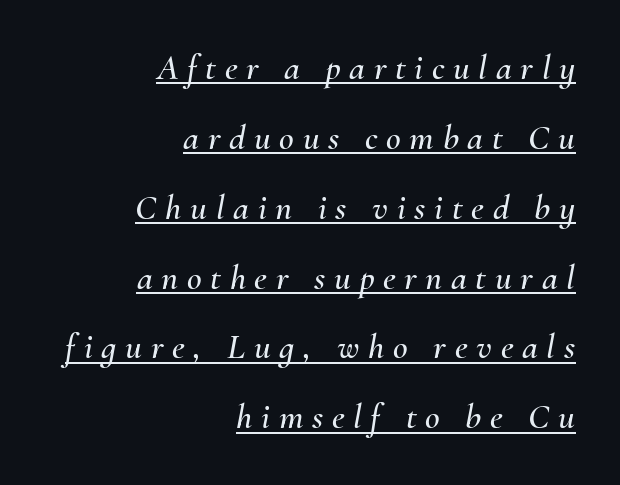
Baseline-to-baseline distance is far greater than the letter height. The rendered words wear a rule along their underside. These lines stack with their right ends in a neat column. The passage shown is typed in a proportional face where columns would drift. The typography opts for an oblique posture over an upright one. Compared with typical body copy, the letter spacing here is much looser.
